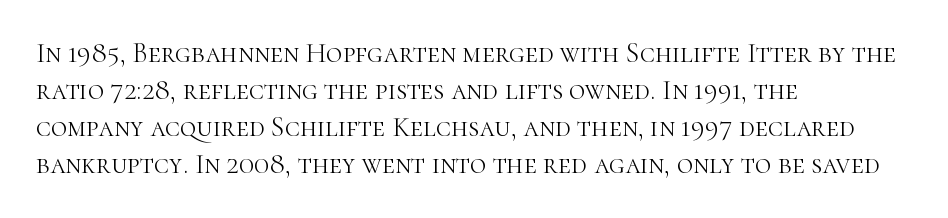
{"serif": "yes", "italic": "no", "bold": "no", "weight": "light", "width": "normal", "stroke_contrast": "high", "x_height": "medium", "monospaced": "no", "underline": "no", "align": "left", "line_spacing": "normal", "line_spacing_ratio": 1.32, "letter_spacing": "normal", "letter_spacing_em": 0.0, "glyph_px": 28}
